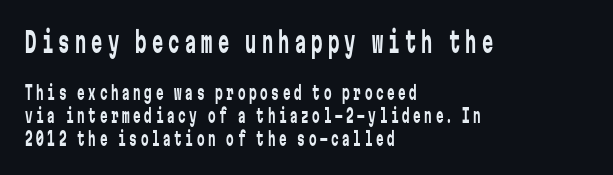
{"serif": "no", "italic": "no", "bold": "no", "weight": "regular", "width": "condensed", "stroke_contrast": "low", "x_height": "medium", "monospaced": "yes", "underline": "no", "align": "left", "line_spacing_ratio": 1.2, "larger_block": "first", "size_ratio": 1.47, "glyph_px": 28}
